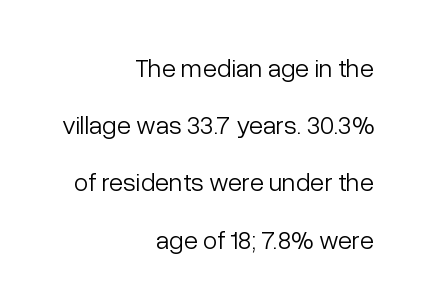
Weight: not bold — regular or lighter. The passage shown has conventional tracking throughout. Rendered with straight, roman letterforms. One-word summary of the alignment: right.
